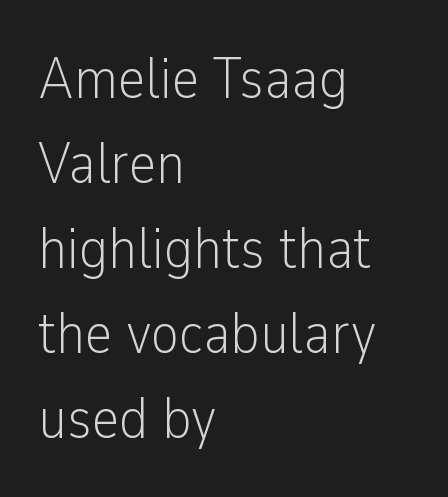
Layout note: lines flush left. The font sits on the lighter half of the weight spectrum, regular included. Has an underline been added? It has not. Normally led — the rows are evenly, conventionally spaced.
